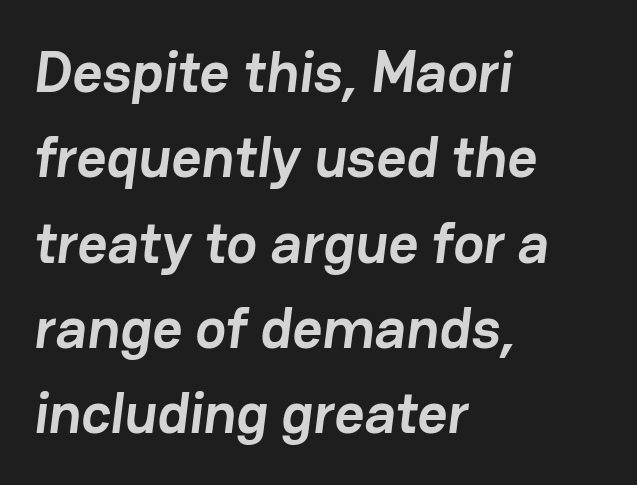
Q: Is the text bold? A: Yes.
Q: Is the typeface a serif or a sans-serif typeface? A: Sans-serif.
Q: Is the text underlined? A: No.
Q: How is the paragraph aligned? A: Left-aligned.
Q: Is the spacing between letters normal or unusually wide? A: Normal.
Q: Is the spacing between lines tight, normal or loose? A: Normal.
Q: Width (condensed, normal, or wide)? A: Normal.
Q: Stroke contrast? A: Low.
Q: x-height? A: Medium.
Q: Monospaced? A: No.
